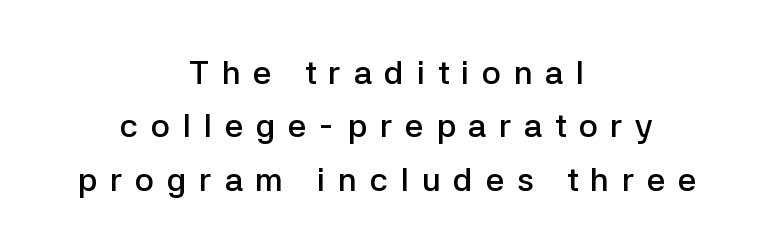
Has an underline been added? It has not. One-word summary of the alignment: center. Stroke terminals: plain, sans-serif. Italic? Not at all — the glyphs are vertical. In terms of letterspacing, this is a distinctly airy, spread setting. The glyphs have the mass of a demibold cut, below bold.
